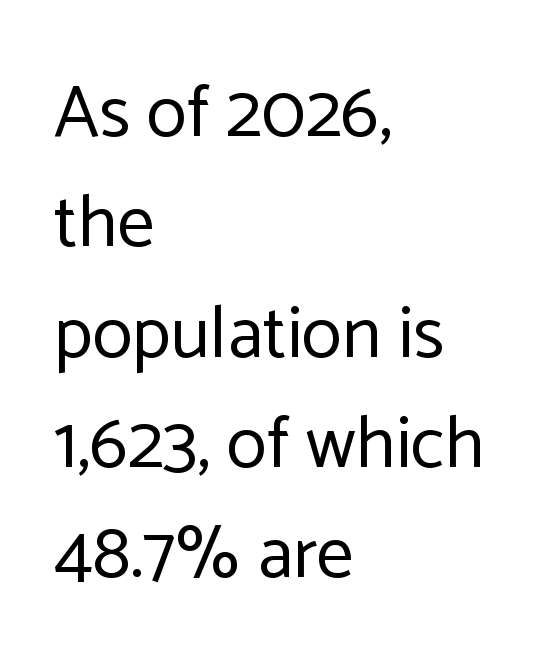
{"serif": "no", "italic": "no", "bold": "no", "weight": "regular", "width": "normal", "stroke_contrast": "low", "x_height": "medium", "monospaced": "no", "underline": "no", "align": "left", "line_spacing": "normal", "line_spacing_ratio": 1.49, "letter_spacing": "normal", "letter_spacing_em": 0.0, "glyph_px": 74}
